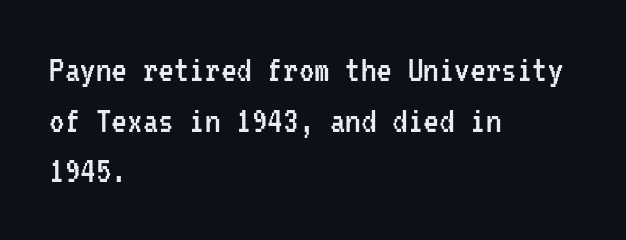
The letterforms sit at book weight or below. Caption: multi-line text, flush left, ragged right. Here the glyphs are tracked normally, forming tight word shapes. Anything drawn beneath the words? Only blank space. The lettering stays uniformly vertical, giving the passage a roman look.
